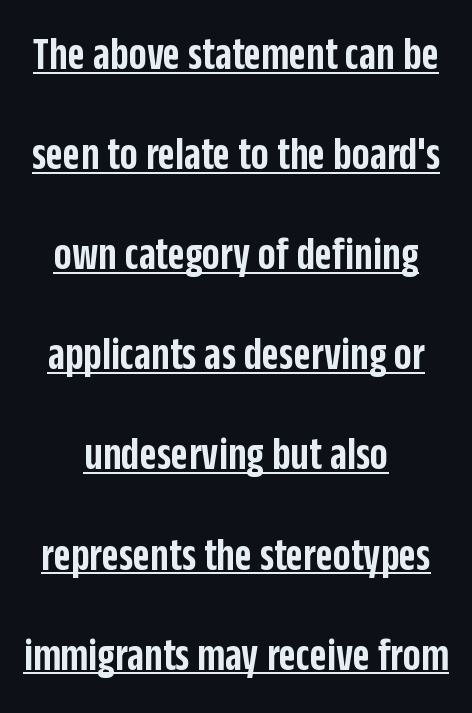
Q: Is the text bold? A: Semi-bold.
Q: Is the text italic (slanted)? A: No, it is upright.
Q: Is the typeface a serif or a sans-serif typeface? A: Sans-serif.
Q: Is the text underlined? A: Yes.
Q: How is the paragraph aligned? A: Centered.
Q: Is the spacing between letters normal or unusually wide? A: Normal.
Q: Is the spacing between lines tight, normal or loose? A: Loose.
Q: Width (condensed, normal, or wide)? A: Condensed.
Q: Stroke contrast? A: Low.
Q: x-height? A: Large.
Q: Monospaced? A: No.
